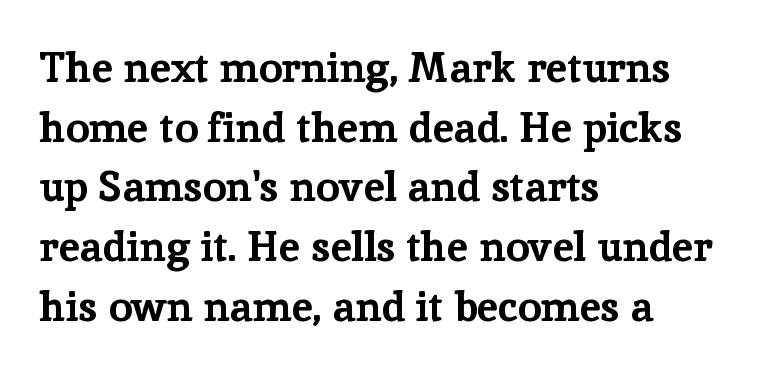
These lines are composed in type with serifs. The font is running at its bold setting. There is no visible air inserted between adjacent glyphs. Unmarked baselines from the first word to the last. The block of text has a typical density, with ordinary space between rows. The passage is arranged the way most books set body copy — flush left.
